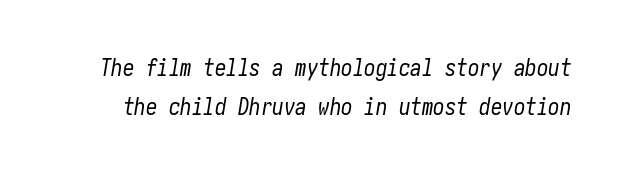
The image shows 23 px text type, italic (leaning right); set line spacing 1.71x, normal letter spacing, not underlined.
